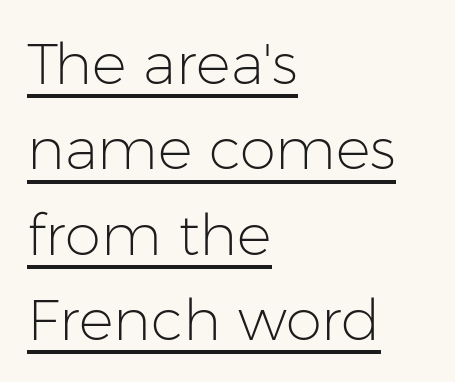
Q: Is the text bold? A: No.
Q: Is the text italic (slanted)? A: No, it is upright.
Q: Is the typeface a serif or a sans-serif typeface? A: Sans-serif.
Q: Is the text underlined? A: Yes.
Q: How is the paragraph aligned? A: Left-aligned.
Q: Is the spacing between letters normal or unusually wide? A: Normal.
Q: Is the spacing between lines tight, normal or loose? A: Normal.
Q: Width (condensed, normal, or wide)? A: Normal.
Q: Stroke contrast? A: Low.
Q: x-height? A: Medium.
Q: Monospaced? A: No.
